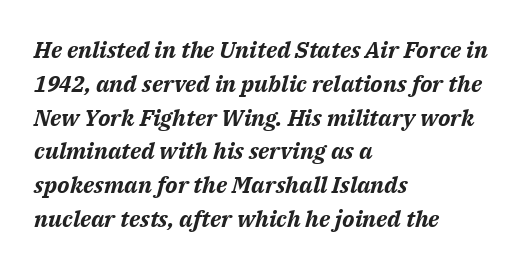
The passage shown is not underscored anywhere. The typesetter chose a ragged-right arrangement here. Tall strokes in this sample are angled rather than plumb. Between one letter and the next there's only the usual sliver of space.
